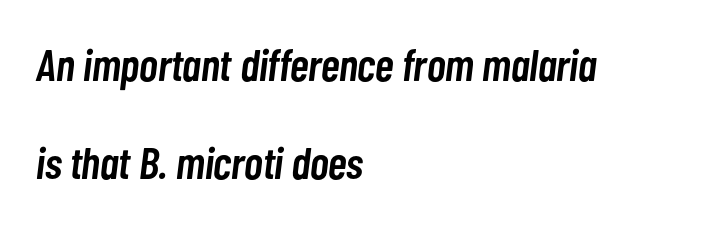
The image shows 45 px semibold, condensed type, italic (leaning right); set left-aligned, loose line spacing (2.18x), normal letter spacing, not underlined; low stroke contrast and a medium x-height.
